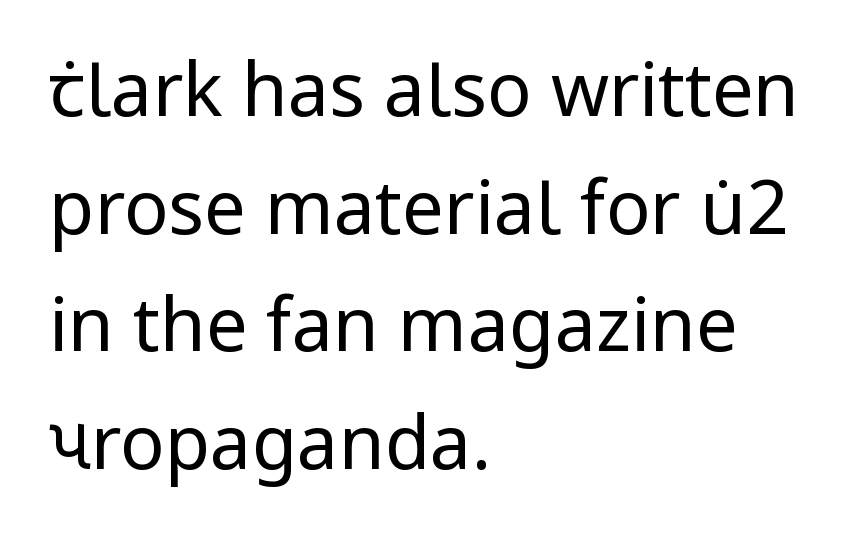
Q: Is the text bold? A: No.
Q: Is the text italic (slanted)? A: No, it is upright.
Q: Is the typeface a serif or a sans-serif typeface? A: Sans-serif.
Q: Is the text underlined? A: No.
Q: How is the paragraph aligned? A: Left-aligned.
Q: Is the spacing between letters normal or unusually wide? A: Normal.
Q: Is the spacing between lines tight, normal or loose? A: Normal.
Q: Width (condensed, normal, or wide)? A: Normal.
Q: Stroke contrast? A: Low.
Q: x-height? A: Medium.
Q: Monospaced? A: No.
